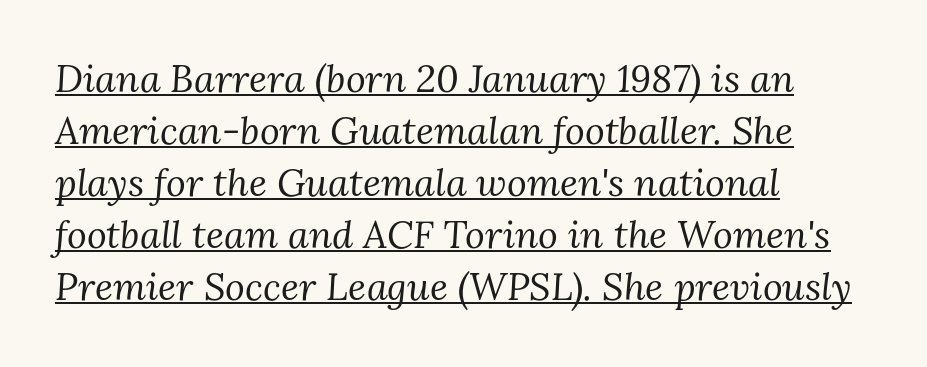
The image shows 38 px regular-weight serif type, italic (leaning right); set left-aligned, normal line spacing (1.37x), normal letter spacing, underlined; medium stroke contrast and a medium x-height.
